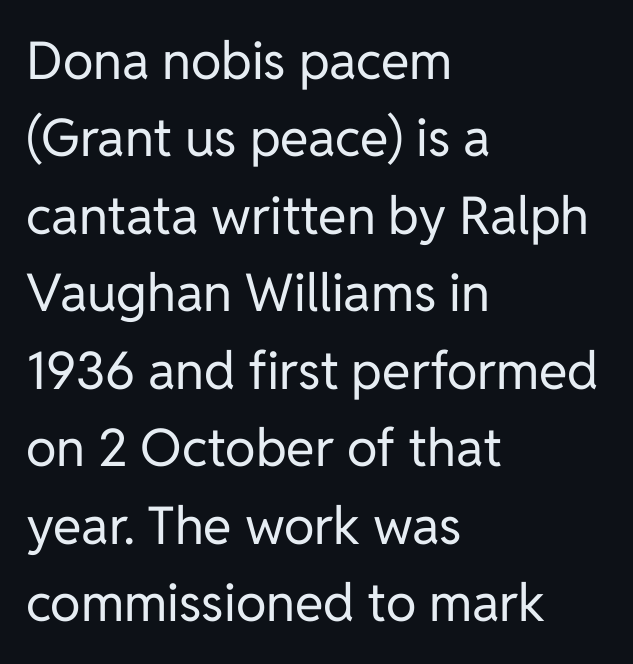
The words here are not underlined. The rag falls on the right side of this text block. Does the leading feel generous? No, just average. The passage shown is typed in a proportional face where columns would drift. The letters stand upright; this is a roman face. Weight: in the light-to-regular range.
